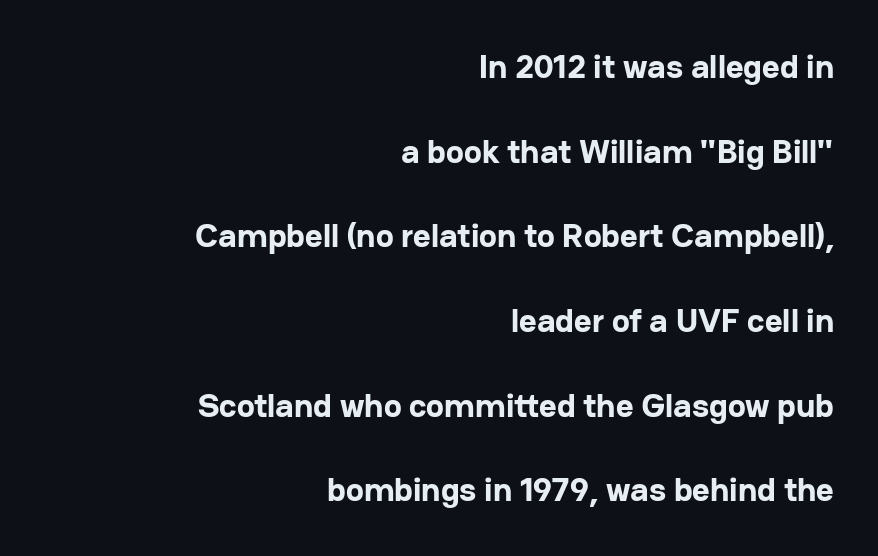
Chunky letters — that's bold for sure. Type without underlining. Words appear dense and cohesive because spacing is normal. Unlike a traditional serif, this face leaves its strokes unadorned. Spacing verdict: proportional, widths tailored to each character. Every character sits straight up, as roman type does.
